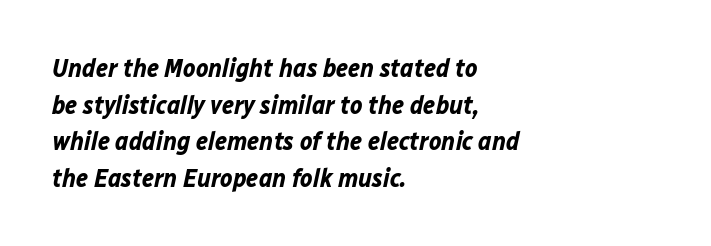
{"italic": "yes", "lean": "right", "slant_degrees": 12, "bold": "yes", "underline": "no", "align": "left", "line_spacing": "normal", "line_spacing_ratio": 1.41, "letter_spacing": "normal", "letter_spacing_em": 0.0, "glyph_px": 26}
